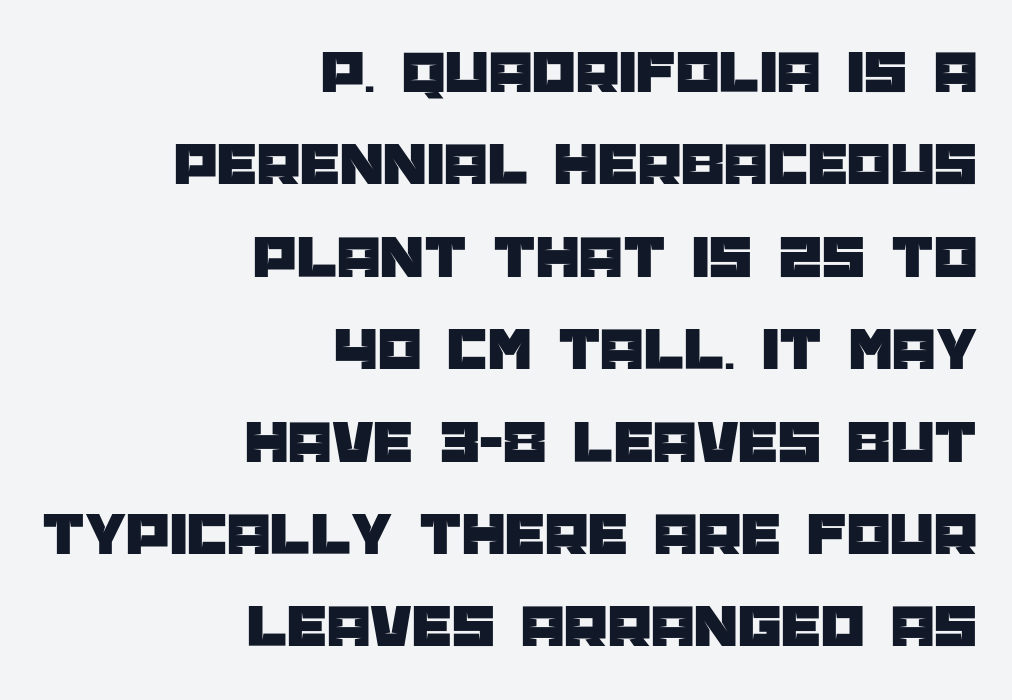
Does the leading feel generous? No, just average. Inter-character spacing is left at the font's built-in metrics. The compositor pushed each line to the right boundary. Check the space under the baseline: it is left empty. Serifs: no, the terminals of the letterforms are clean. The letters advance in unequal steps, a hallmark of proportional type.
